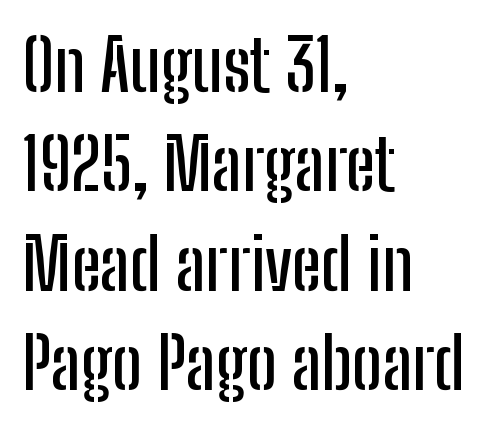
Q: Is the text italic (slanted)? A: No, it is upright.
Q: Is the typeface a serif or a sans-serif typeface? A: Sans-serif.
Q: Is the text underlined? A: No.
Q: How is the paragraph aligned? A: Left-aligned.
Q: Is the spacing between letters normal or unusually wide? A: Normal.
Q: Is the spacing between lines tight, normal or loose? A: Normal.
Q: Width (condensed, normal, or wide)? A: Condensed.
Q: Stroke contrast? A: Low.
Q: x-height? A: Medium.
Q: Monospaced? A: No.
